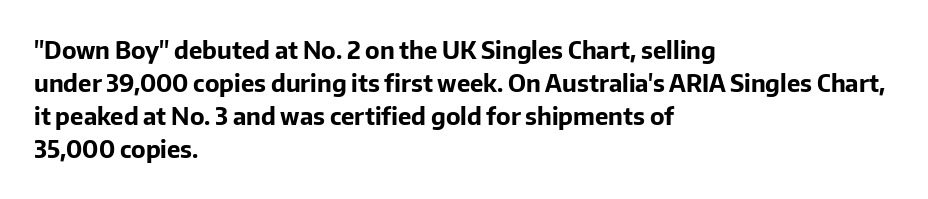
{"italic": "no", "bold": "yes", "underline": "no", "align": "left", "line_spacing": "normal", "line_spacing_ratio": 1.38, "letter_spacing": "normal", "letter_spacing_em": 0.0, "glyph_px": 24}
